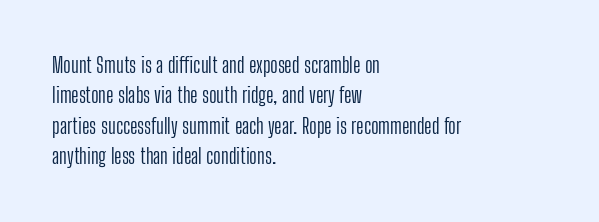
Letter spacing: default. Ink coverage per letter is moderate at most. The rag falls on the right side of this text block. Descenders are the only things crossing below the line. This block has exactly the height ordinary leading produces. This is the regular roman posture of the typeface.
